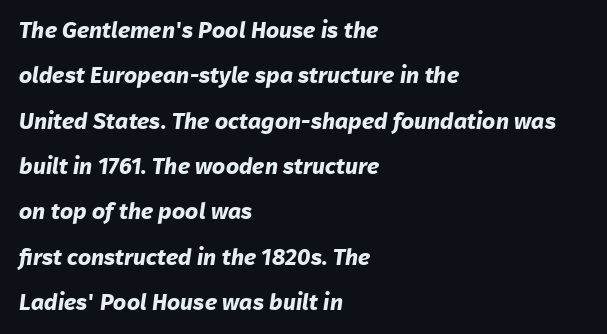
The image shows 23 px bold type; set left-aligned, loose line spacing (1.97x), normal letter spacing, not underlined.
